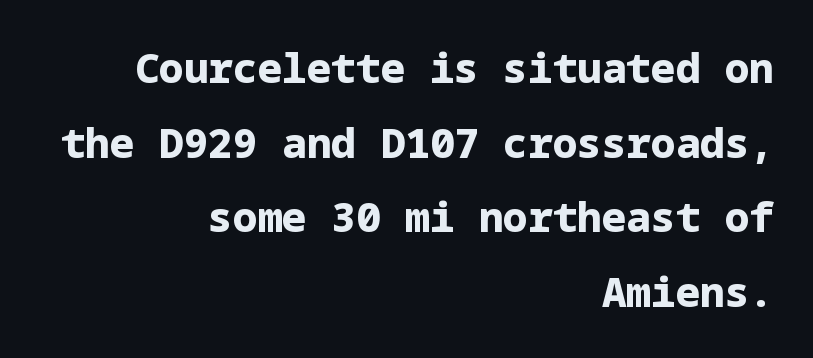
Q: Is the text bold? A: Yes.
Q: Is the text italic (slanted)? A: No, it is upright.
Q: Is the typeface a serif or a sans-serif typeface? A: Sans-serif.
Q: Is the text underlined? A: No.
Q: How is the paragraph aligned? A: Right-aligned.
Q: Is the spacing between letters normal or unusually wide? A: Normal.
Q: Width (condensed, normal, or wide)? A: Normal.
Q: Stroke contrast? A: Low.
Q: x-height? A: Medium.
